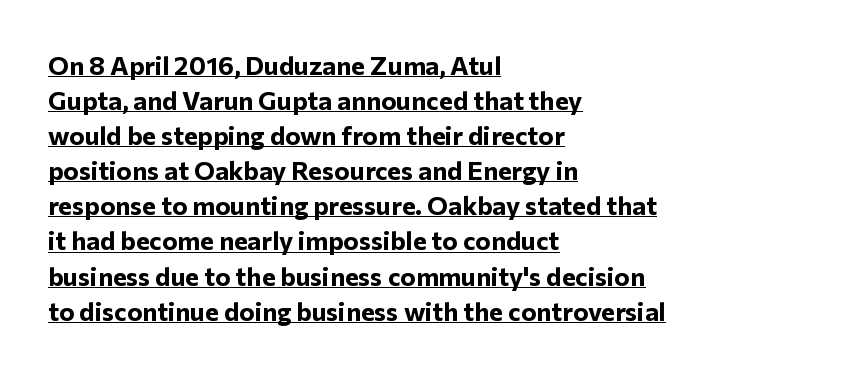
Q: Is the text bold? A: Yes.
Q: Is the text italic (slanted)? A: No, it is upright.
Q: Is the text underlined? A: Yes.
Q: How is the paragraph aligned? A: Left-aligned.
Q: Is the spacing between letters normal or unusually wide? A: Normal.
Q: Is the spacing between lines tight, normal or loose? A: Normal.
